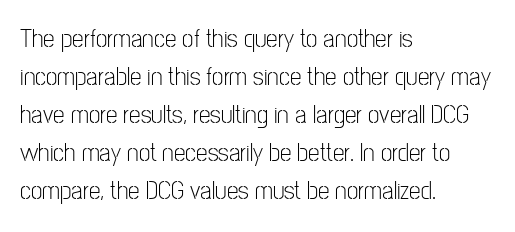
{"italic": "no", "bold": "no", "underline": "no", "align": "left", "line_spacing": "normal", "line_spacing_ratio": 1.46, "letter_spacing": "normal", "letter_spacing_em": 0.0, "glyph_px": 26}
